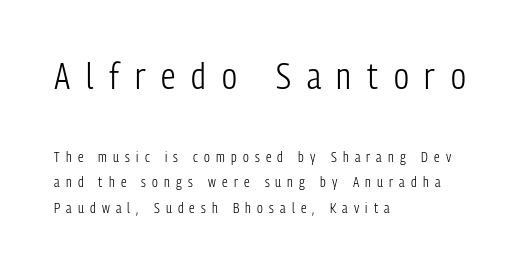
{"serif": "no", "italic": "no", "bold": "no", "weight": "light", "width": "condensed", "stroke_contrast": "low", "x_height": "medium", "monospaced": "no", "underline": "no", "align": "left", "line_spacing_ratio": 1.81, "letter_spacing": "wide", "letter_spacing_em": 0.44, "larger_block": "first", "size_ratio": 2.57, "glyph_px": 36}
